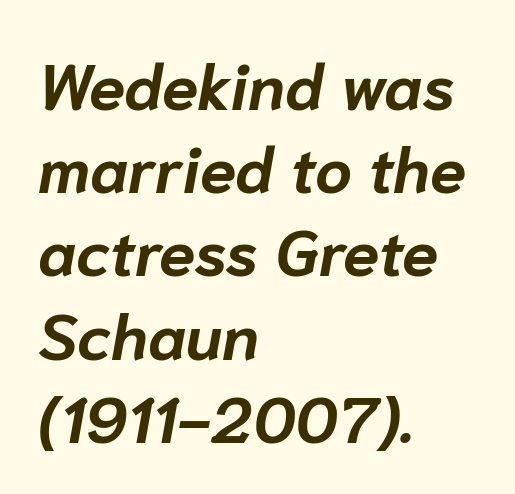
Quick note: italic. Rule under the text: the space is simply empty. Notice how thick the strokes are: this is what a full bold looks like. The lines in this sample share a left origin and differ only in where they stop.
